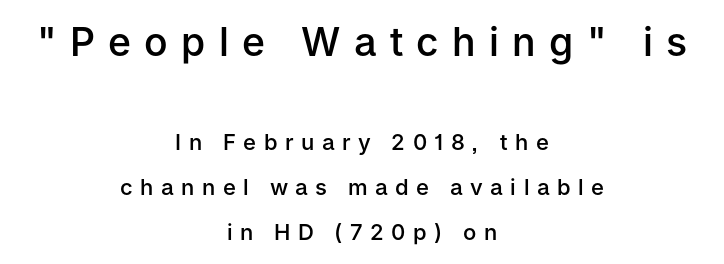
The image shows 39 px semibold sans-serif type, upright; set centered, loose line spacing (2.03x), unusually wide letter spacing (+0.34 em), not underlined; the first (top) block is 1.77x larger; low stroke contrast and a medium x-height.
